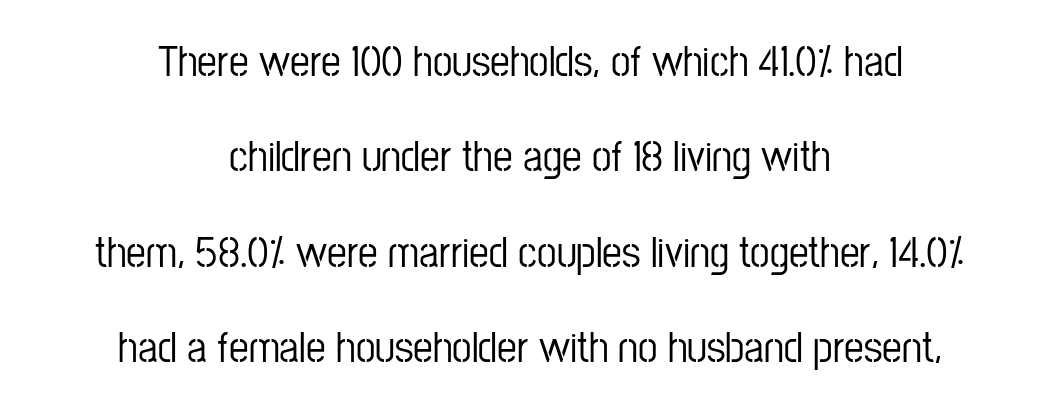
The image shows 44 px condensed sans-serif type, upright; set centered, loose line spacing (2.17x), normal letter spacing, not underlined; low stroke contrast and a medium x-height.
